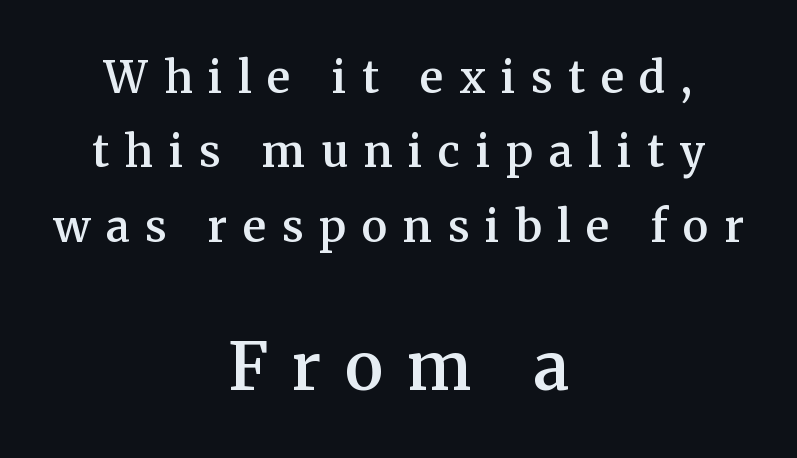
Q: Is the text bold? A: Semi-bold.
Q: Is the text italic (slanted)? A: No, it is upright.
Q: Is the typeface a serif or a sans-serif typeface? A: Serif.
Q: Is the text underlined? A: No.
Q: How is the paragraph aligned? A: Centered.
Q: Is the spacing between letters normal or unusually wide? A: Unusually wide.
Q: Is the spacing between lines tight, normal or loose? A: Normal.
Q: Which block of text is set in a larger size, the first (top) or the second (bottom)? A: The second (bottom) one.
Q: Width (condensed, normal, or wide)? A: Normal.
Q: Stroke contrast? A: Medium.
Q: x-height? A: Medium.
Q: Monospaced? A: No.
